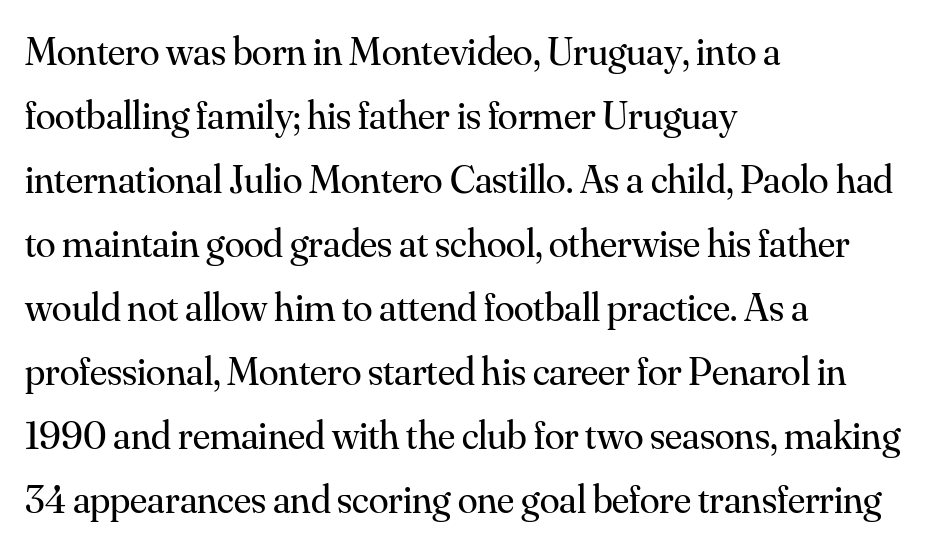
The letterforms sit at book weight or below. Characters remain perfectly vertical along every line. Quick note: underline off. Reading down the block, your eye returns to a fixed left position each line. These lines are rendered in a variable-pitch font. The face used here is seriffed, in the tradition of book romans.
